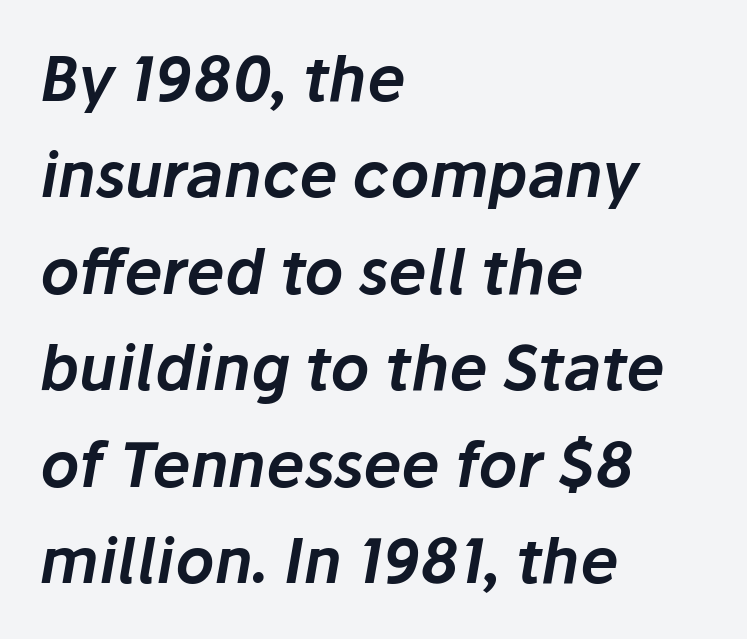
Q: Is the text italic (slanted)? A: Yes, it leans right by about 10 degrees.
Q: Is the text underlined? A: No.
Q: How is the paragraph aligned? A: Left-aligned.
Q: Is the spacing between letters normal or unusually wide? A: Normal.
Q: Is the spacing between lines tight, normal or loose? A: Normal.
Q: Width (condensed, normal, or wide)? A: Normal.
Q: Stroke contrast? A: Low.
Q: x-height? A: Medium.
Q: Monospaced? A: No.
